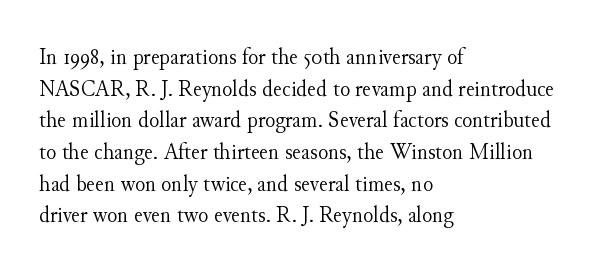
Leftover space on each line is placed entirely after the last word. The typesetting does not lean heavy: it is not bold. Honestly, the letter spacing is just normal — you wouldn't notice it. Underline: absent. If you drew a line through each stem, it would be perfectly vertical.
